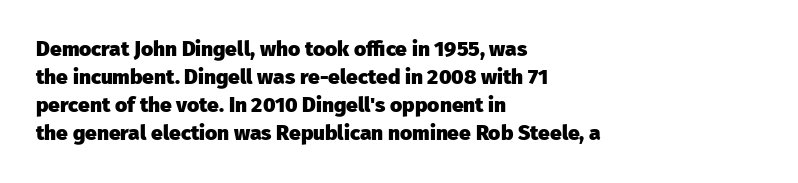
Q: Is the text bold? A: Yes.
Q: Is the text italic (slanted)? A: No, it is upright.
Q: Is the text underlined? A: No.
Q: How is the paragraph aligned? A: Left-aligned.
Q: Is the spacing between letters normal or unusually wide? A: Normal.
Q: Is the spacing between lines tight, normal or loose? A: Normal.
